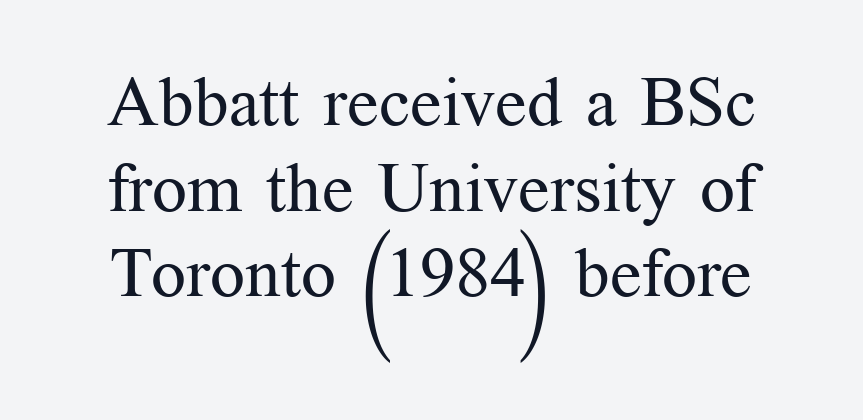
Q: Is the text bold? A: No.
Q: Is the text italic (slanted)? A: No, it is upright.
Q: Is the typeface a serif or a sans-serif typeface? A: Serif.
Q: Is the text underlined? A: No.
Q: Is the spacing between letters normal or unusually wide? A: Normal.
Q: Width (condensed, normal, or wide)? A: Normal.
Q: Stroke contrast? A: Medium.
Q: x-height? A: Medium.
Q: Monospaced? A: No.
